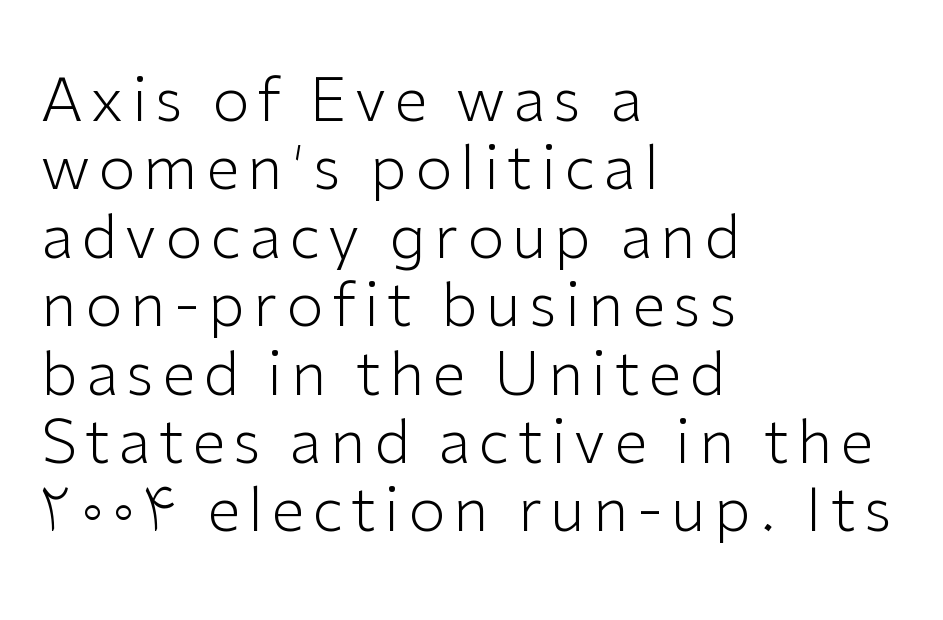
{"serif": "no", "italic": "no", "bold": "no", "weight": "light", "width": "normal", "stroke_contrast": "low", "x_height": "medium", "monospaced": "no", "underline": "no", "align": "left", "line_spacing": "tight", "line_spacing_ratio": 1.14, "glyph_px": 60}
